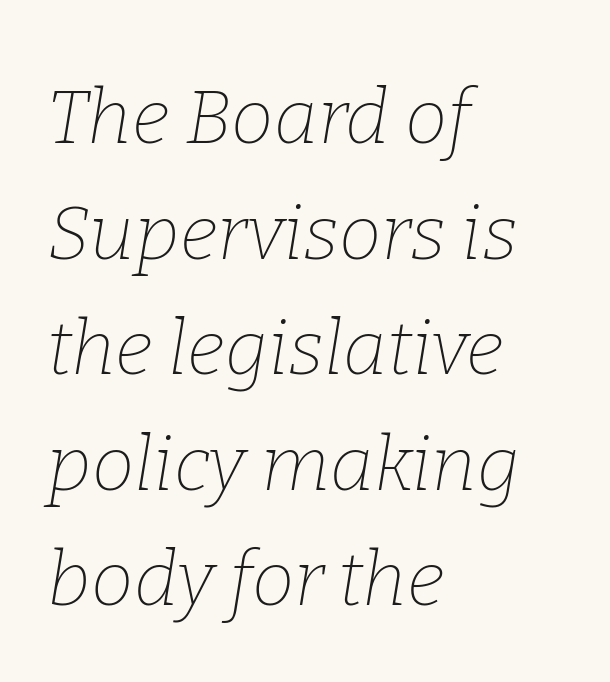
{"serif": "yes", "italic": "yes", "lean": "right", "slant_degrees": 9, "bold": "no", "weight": "thin", "width": "normal", "stroke_contrast": "low", "x_height": "medium", "monospaced": "no", "underline": "no", "align": "left", "line_spacing": "normal", "line_spacing_ratio": 1.52, "letter_spacing": "normal", "letter_spacing_em": 0.0, "glyph_px": 76}
